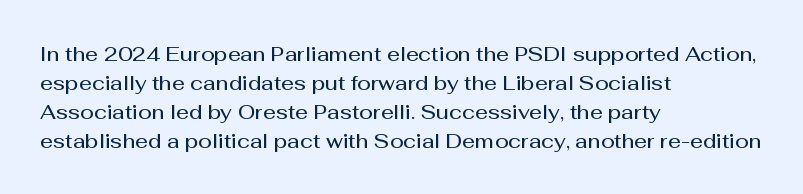
The typography opts for an upright posture over an oblique one. Descenders hang freely into open space. These lines sit exactly where default settings would place them. Stroke thickness is moderately raised; the sample reads as semibold. What stands out about the letter spacing? Nothing — it is the standard amount.
